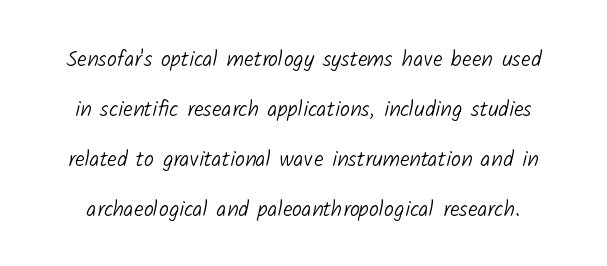
The letterforms sit at book weight or below. The vertical gap from one line to the next is large. Standard letterfit; no display-style spreading of the glyphs. No word sits above an underline.
